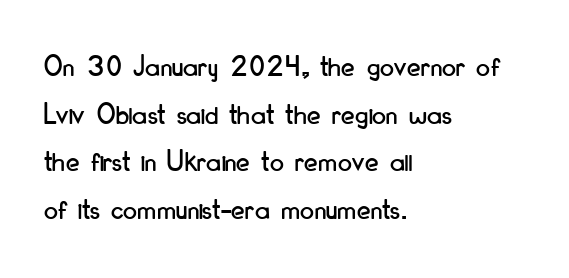
The passage shown has conventional tracking throughout. The face used here is proportionally spaced, like ordinary book or web type. A student would call this left alignment; a typographer would say flush left, rag right. Rule under the text: the space is simply empty. The block of text has a typical density, with ordinary space between rows. The characters display no serif detailing; their extremities are plain.
